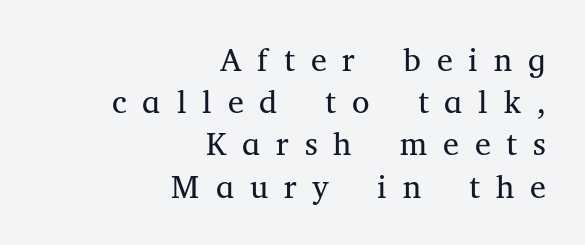
Q: Is the text bold? A: No.
Q: Is the text italic (slanted)? A: No, it is upright.
Q: Is the typeface a serif or a sans-serif typeface? A: Serif.
Q: Is the text underlined? A: No.
Q: How is the paragraph aligned? A: Right-aligned.
Q: Is the spacing between letters normal or unusually wide? A: Unusually wide.
Q: Is the spacing between lines tight, normal or loose? A: Normal.
Q: Width (condensed, normal, or wide)? A: Normal.
Q: Stroke contrast? A: Medium.
Q: x-height? A: Medium.
Q: Monospaced? A: No.
